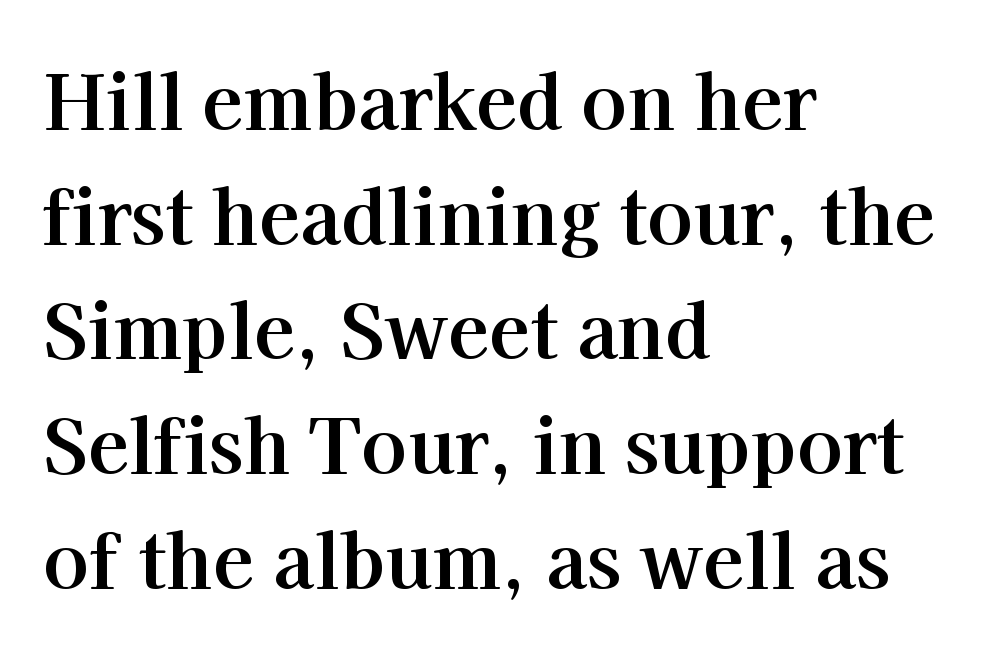
Does the leading feel generous? No, just average. Look at the stroke-to-counter ratio: heavy, a bold. Has an underline been added? It has not. The type sits square on the baseline with zero lean.
